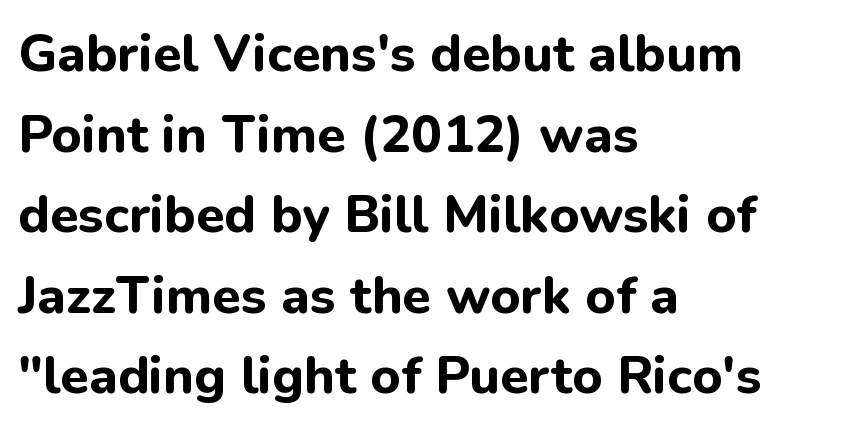
Q: Is the text bold? A: Yes.
Q: Is the text italic (slanted)? A: No, it is upright.
Q: Is the typeface a serif or a sans-serif typeface? A: Sans-serif.
Q: Is the text underlined? A: No.
Q: How is the paragraph aligned? A: Left-aligned.
Q: Is the spacing between letters normal or unusually wide? A: Normal.
Q: Is the spacing between lines tight, normal or loose? A: Normal.
Q: Width (condensed, normal, or wide)? A: Normal.
Q: Stroke contrast? A: Low.
Q: x-height? A: Medium.
Q: Monospaced? A: No.
